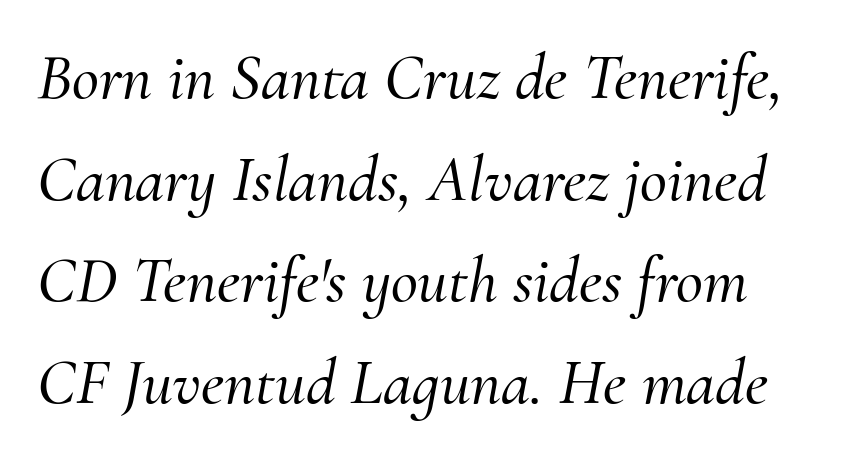
Q: Is the text italic (slanted)? A: Yes, it leans right by about 10 degrees.
Q: Is the typeface a serif or a sans-serif typeface? A: Serif.
Q: Is the text underlined? A: No.
Q: Is the spacing between letters normal or unusually wide? A: Normal.
Q: Is the spacing between lines tight, normal or loose? A: Normal.
Q: Width (condensed, normal, or wide)? A: Normal.
Q: Stroke contrast? A: Medium.
Q: x-height? A: Small.
Q: Monospaced? A: No.
